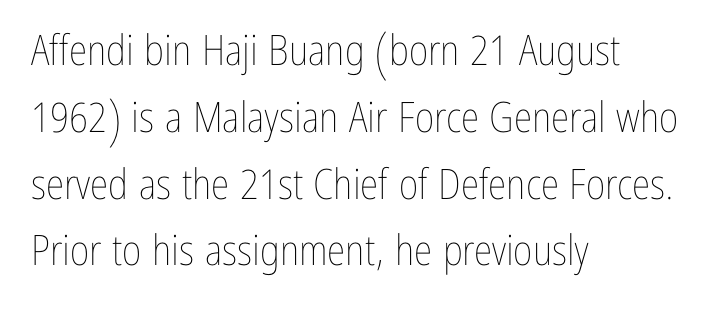
The image shows 42 px thin, condensed type, upright; set left-aligned, normal line spacing (1.59x), normal letter spacing, not underlined; low stroke contrast and a medium x-height.
